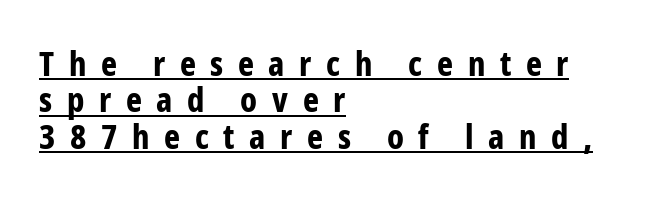
The image shows 34 px bold, condensed sans-serif type, upright; set left-aligned, tight line spacing (1.07x), unusually wide letter spacing (+0.43 em), underlined; low stroke contrast and a medium x-height.
